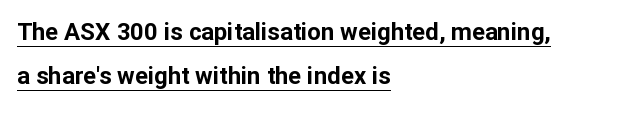
Q: Is the text bold? A: Yes.
Q: Is the text italic (slanted)? A: No, it is upright.
Q: Is the text underlined? A: Yes.
Q: How is the paragraph aligned? A: Left-aligned.
Q: Is the spacing between letters normal or unusually wide? A: Normal.
